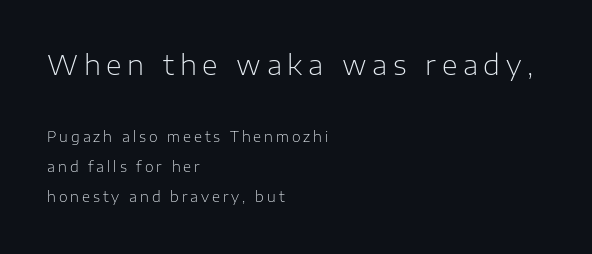
The image shows 27 px text type, upright; set left-aligned, loose line spacing (2.16x), unusually wide letter spacing (+0.21 em), not underlined; the first (top) block is 1.93x larger.
